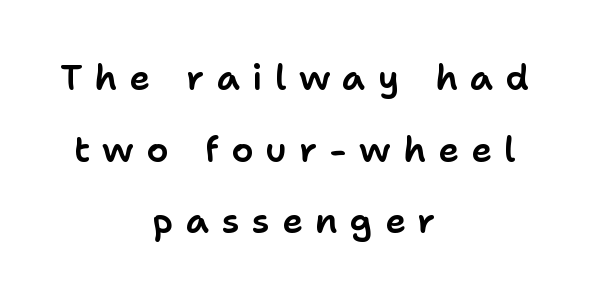
{"serif": "no", "italic": "no", "width": "normal", "stroke_contrast": "low", "x_height": "medium", "monospaced": "no", "underline": "no", "align": "center", "line_spacing": "loose", "line_spacing_ratio": 2.05, "letter_spacing": "wide", "letter_spacing_em": 0.35, "glyph_px": 35}
